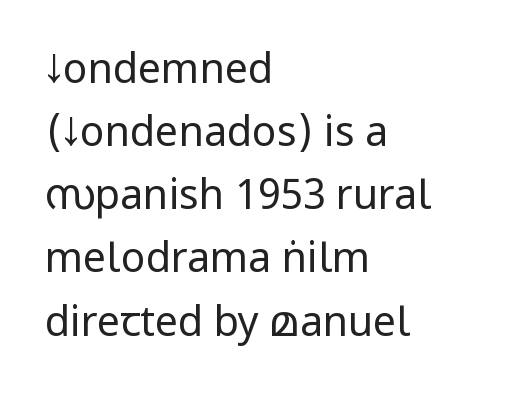
The image shows 41 px regular-weight, condensed sans-serif type, upright; set left-aligned, normal line spacing (1.54x), normal letter spacing, not underlined; low stroke contrast.
